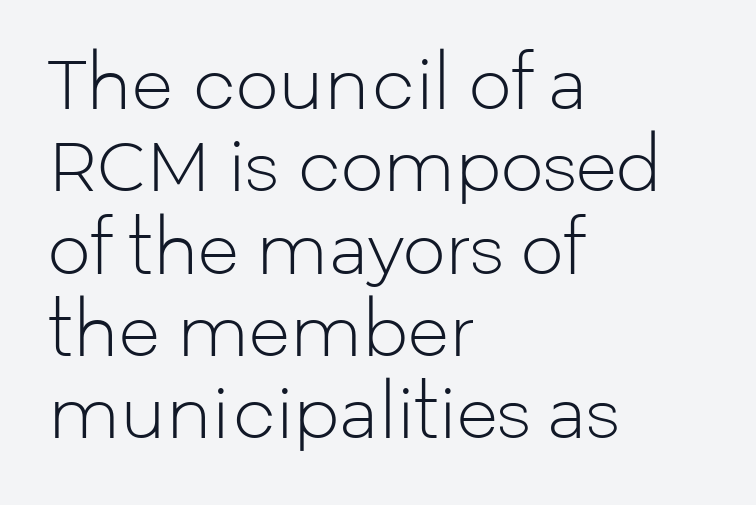
{"serif": "no", "italic": "no", "bold": "no", "weight": "light", "width": "normal", "stroke_contrast": "low", "x_height": "medium", "monospaced": "no", "underline": "no", "align": "left", "line_spacing_ratio": 1.21, "letter_spacing": "normal", "letter_spacing_em": 0.0, "glyph_px": 68}
